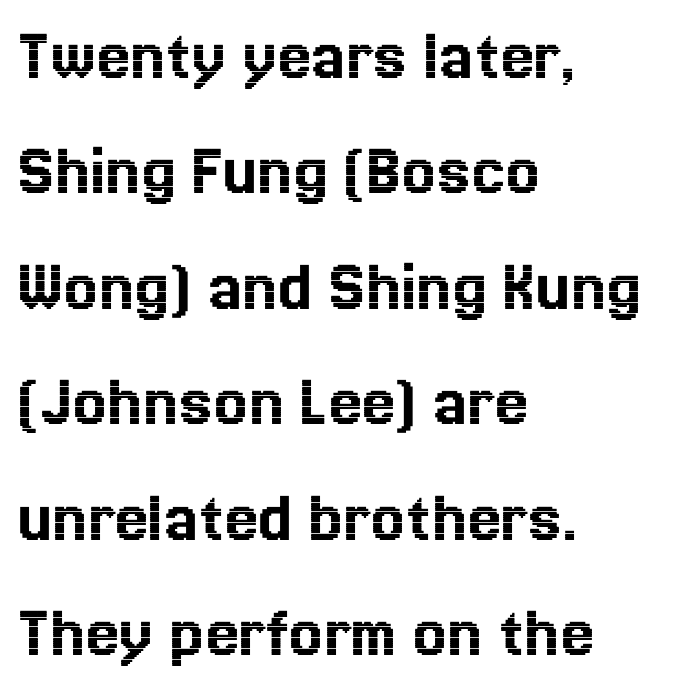
{"italic": "no", "width": "normal", "x_height": "medium", "monospaced": "no", "underline": "no", "align": "left", "line_spacing": "normal", "line_spacing_ratio": 1.54, "letter_spacing": "normal", "letter_spacing_em": 0.0, "glyph_px": 75}
